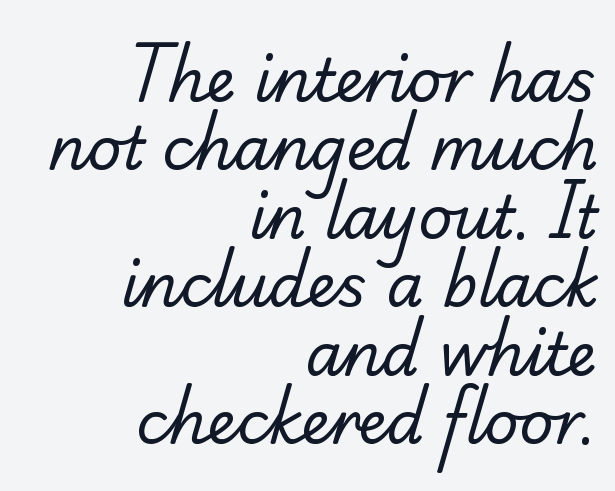
The image shows 59 px regular-weight serif type; set right-aligned, line spacing 1.16x, normal letter spacing, not underlined; low stroke contrast and a small x-height.
